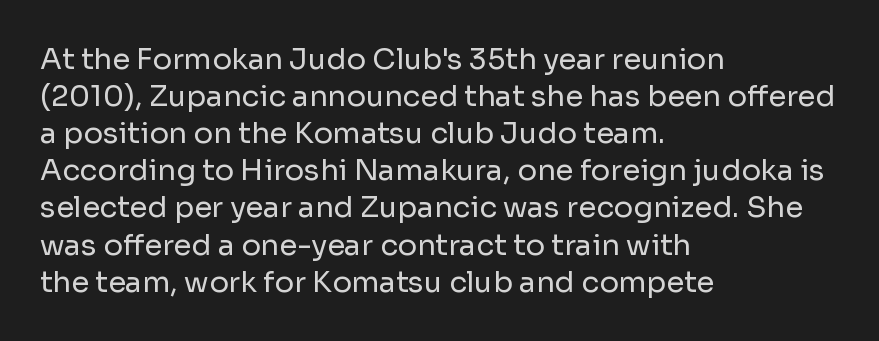
The image shows 29 px regular-weight sans-serif type, upright; set left-aligned, normal line spacing (1.28x), normal letter spacing, not underlined; low stroke contrast and a medium x-height.
